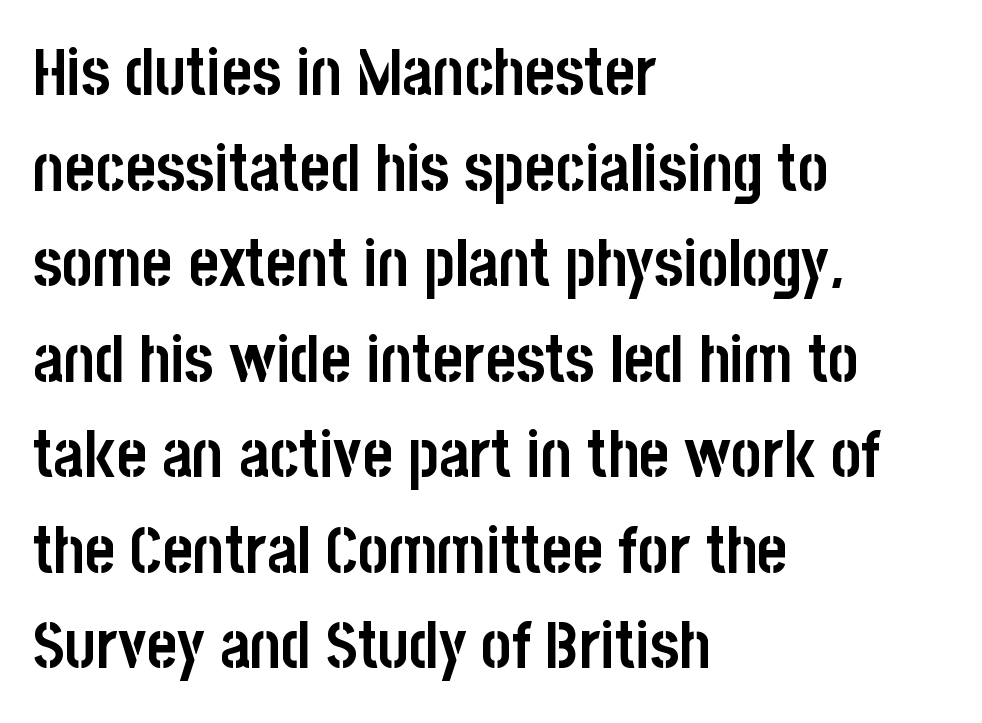
{"serif": "no", "italic": "no", "bold": "yes", "weight": "semibold", "width": "condensed", "stroke_contrast": "low", "x_height": "large", "monospaced": "no", "underline": "no", "align": "left", "line_spacing": "normal", "line_spacing_ratio": 1.47, "letter_spacing": "normal", "letter_spacing_em": 0.0, "glyph_px": 65}
